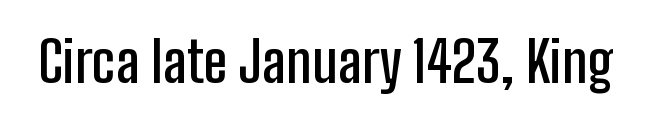
The image shows 56 px semibold, condensed sans-serif type, upright; set normal letter spacing, not underlined; low stroke contrast and a medium x-height.
